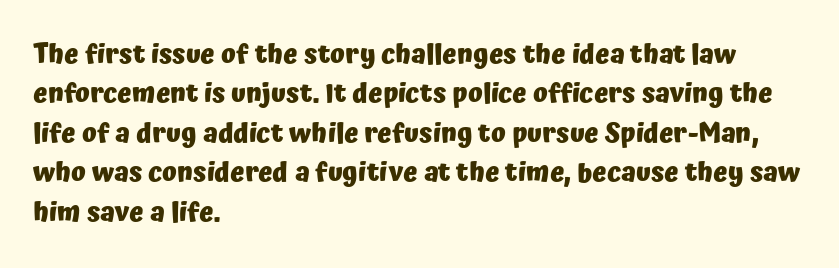
The image shows 27 px bold type, upright; set left-aligned, normal line spacing (1.46x), normal letter spacing, not underlined.
